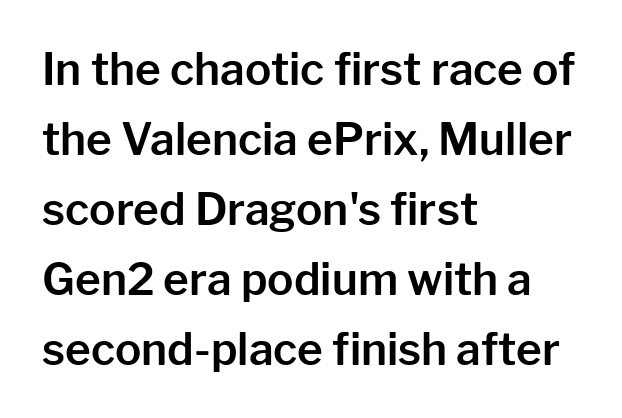
The image shows 44 px sans-serif type, upright; set left-aligned, normal line spacing (1.59x), normal letter spacing, not underlined; low stroke contrast and a medium x-height.
